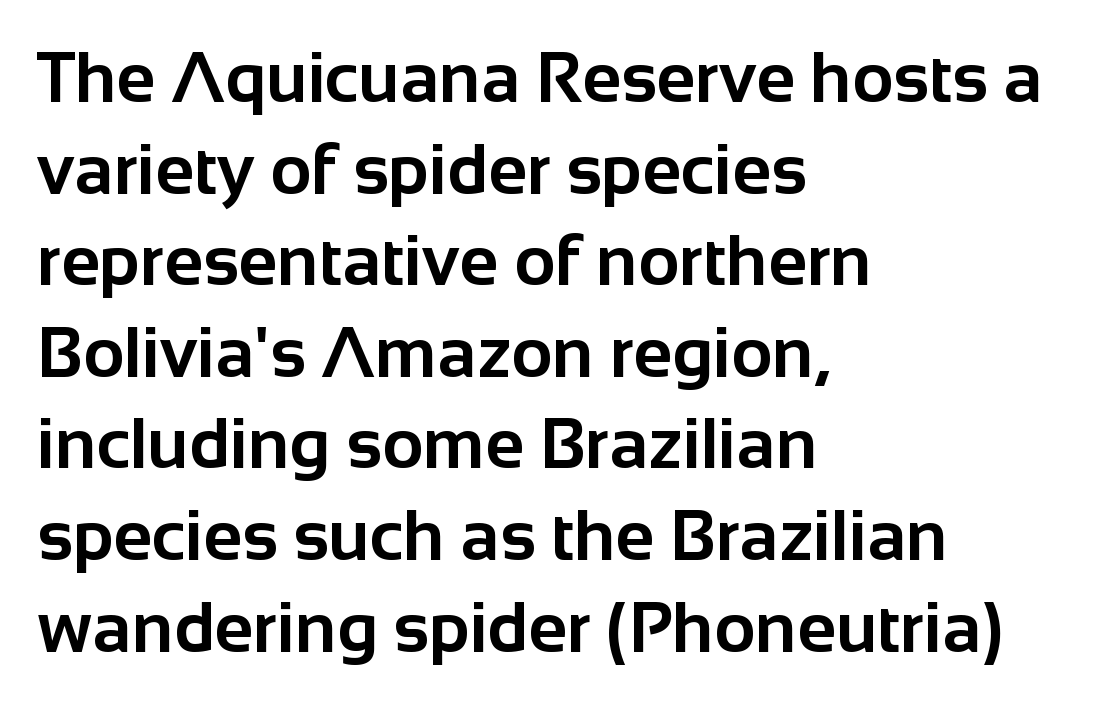
The image shows 71 px bold sans-serif type, upright; set left-aligned, normal line spacing (1.29x), normal letter spacing, not underlined; low stroke contrast and a medium x-height.
